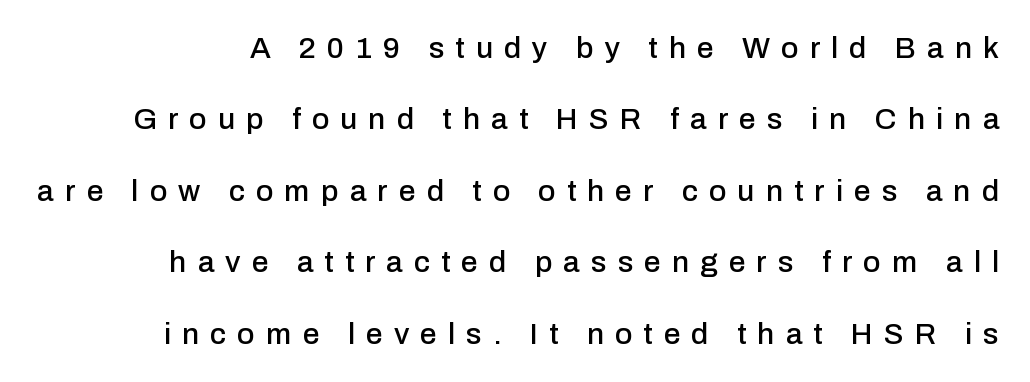
Q: Is the text italic (slanted)? A: No, it is upright.
Q: Is the typeface a serif or a sans-serif typeface? A: Sans-serif.
Q: Is the text underlined? A: No.
Q: Is the spacing between letters normal or unusually wide? A: Unusually wide.
Q: Is the spacing between lines tight, normal or loose? A: Loose.
Q: Width (condensed, normal, or wide)? A: Normal.
Q: Stroke contrast? A: Low.
Q: x-height? A: Medium.
Q: Monospaced? A: No.
